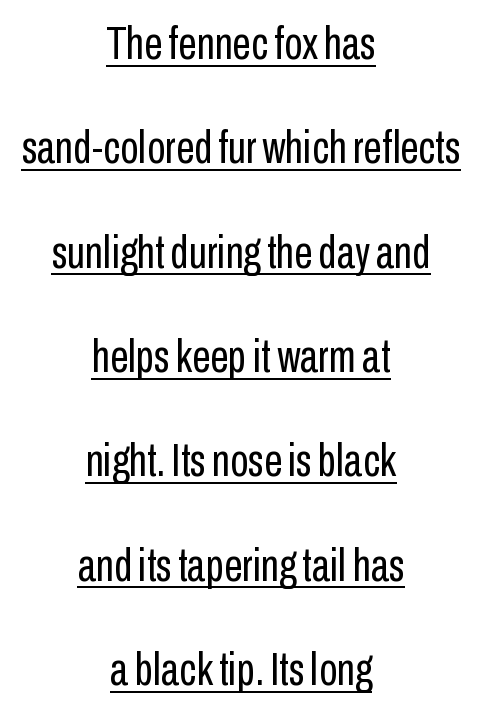
The passage shown is typeset with a sans-serif family. Underlining? Definitely there. Each letter keeps its own natural width here, so spacing adapts to shape. Caption: multi-line text, centered on the measure. Letter spacing: default.
